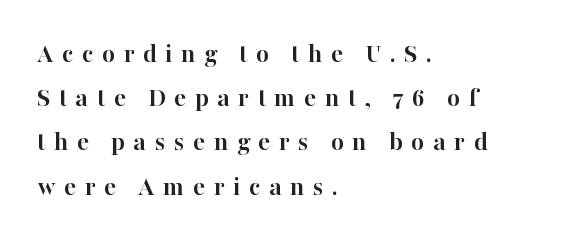
Italic? Not at all — the glyphs are vertical. Horizontally, the lines are justified to the leading edge only. The characters look thick and weighty, a clear bold. Descenders hang freely into open space.
